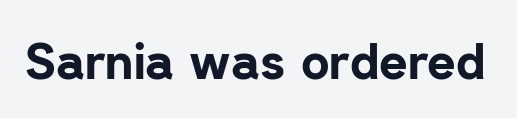
Q: Is the text bold? A: Yes.
Q: Is the text italic (slanted)? A: No, it is upright.
Q: Is the typeface a serif or a sans-serif typeface? A: Sans-serif.
Q: Is the text underlined? A: No.
Q: Is the spacing between letters normal or unusually wide? A: Normal.
Q: Width (condensed, normal, or wide)? A: Normal.
Q: Stroke contrast? A: Low.
Q: x-height? A: Medium.
Q: Monospaced? A: No.
